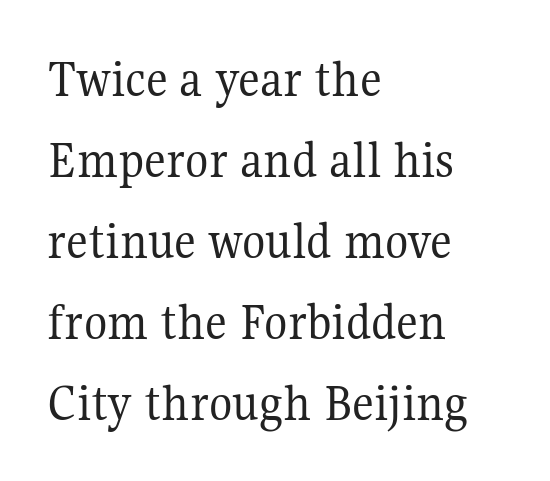
{"serif": "yes", "italic": "no", "bold": "no", "weight": "regular", "width": "normal", "stroke_contrast": "medium", "x_height": "medium", "monospaced": "no", "underline": "no", "align": "left", "line_spacing": "normal", "line_spacing_ratio": 1.5, "letter_spacing": "normal", "letter_spacing_em": 0.0, "glyph_px": 54}
